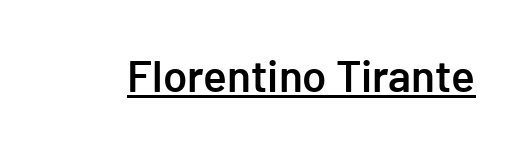
The image shows 44 px semibold sans-serif type, upright; set normal letter spacing, underlined; low stroke contrast and a medium x-height.
